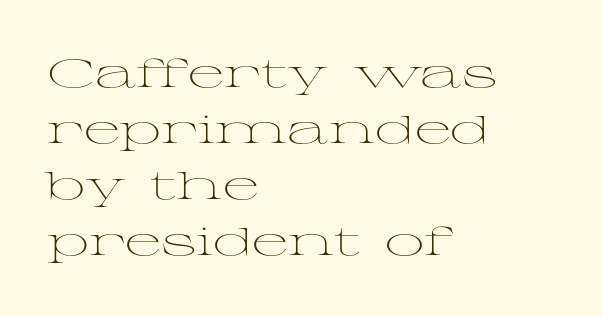
Leftover space on each line is placed entirely after the last word. Glance below the letters and you will spot only blank space. Serif or sans? Serif — the stroke terminals have little feet. Nope, not italic — everything's standing straight. These glyphs show unthickened strokes, regular width or finer. These lines keep a tight, regular rhythm from letter to letter.
